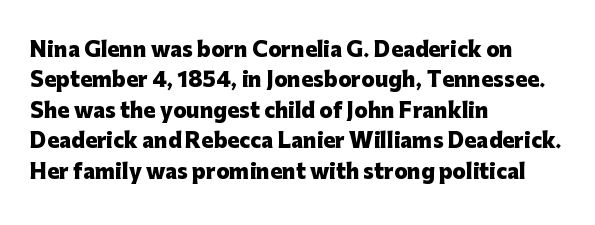
The image shows 20 px bold type, upright; set left-aligned, normal line spacing (1.52x), normal letter spacing, not underlined.
